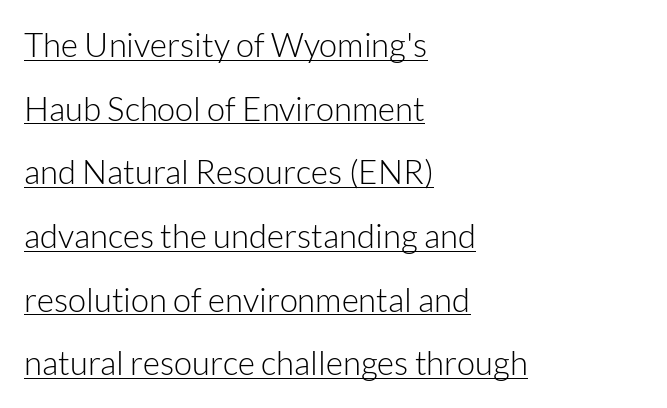
The image shows 33 px light sans-serif type, upright; set left-aligned, loose line spacing (1.93x), normal letter spacing, underlined; low stroke contrast and a medium x-height.
